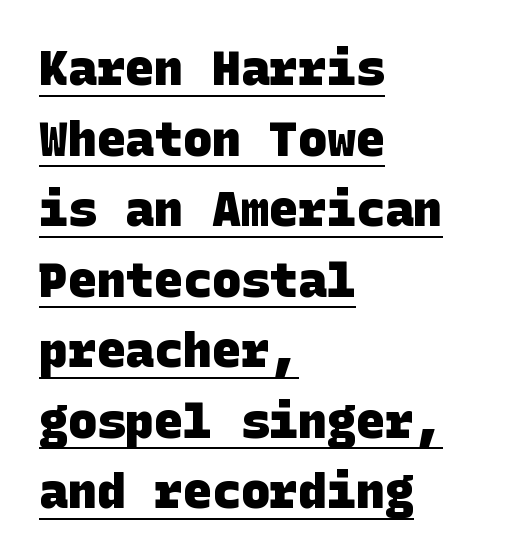
No feet cap the strokes, marking this as sans-serif type. This block has exactly the height ordinary leading produces. Nothing unusual about the tracking: characters are spaced as the font intends. Honestly, the underline is the first thing you notice here. Teacher's note: observe the even left margin — that is flush-left alignment. The face used here has the dense, thick strokes of a bold.
